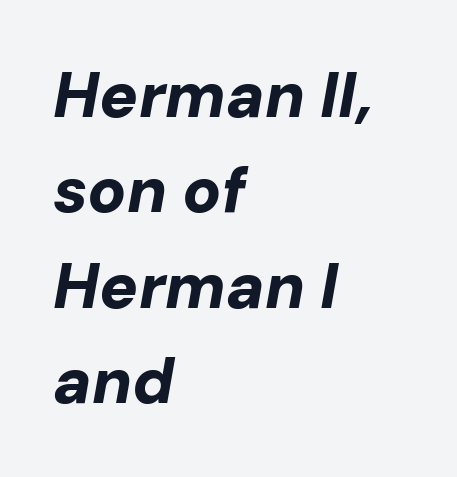
Q: Is the text bold? A: Yes.
Q: Is the text italic (slanted)? A: Yes, it leans right by about 10 degrees.
Q: Is the text underlined? A: No.
Q: How is the paragraph aligned? A: Left-aligned.
Q: Is the spacing between letters normal or unusually wide? A: Normal.
Q: Is the spacing between lines tight, normal or loose? A: Normal.
Q: Width (condensed, normal, or wide)? A: Normal.
Q: Stroke contrast? A: Low.
Q: x-height? A: Medium.
Q: Monospaced? A: No.
